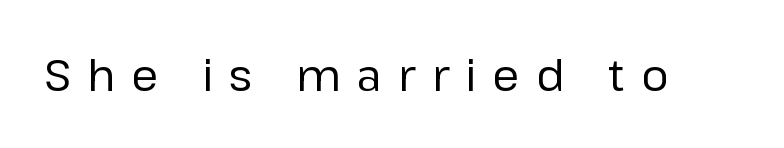
Is the type heavy? It reads as light-to-regular instead. The gaps between neighbouring characters are conspicuously large. Does the lettering tilt? It doesn't — this is upright. Has an underline been added? It has not.
